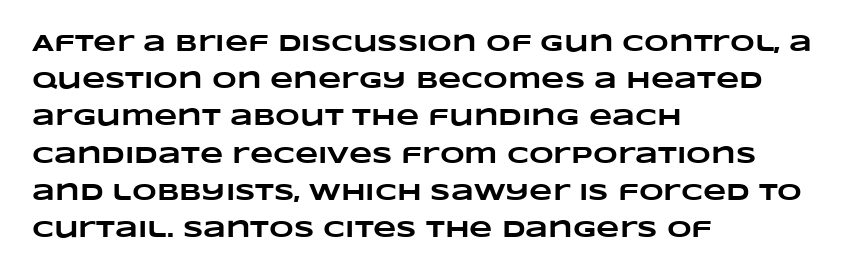
The image shows 24 px bold type; set left-aligned, normal line spacing (1.55x), normal letter spacing, not underlined.
